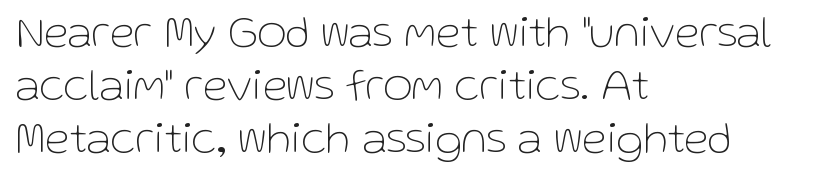
Counters stay open thanks to moderate or lighter strokes. Varying glyph widths throughout — classic text-font behaviour. The lettering stays uniformly vertical, giving the passage a roman look. The letters carry no serifs — their stems end cleanly without finishing strokes. In CSS terms this would be text-align: left.
